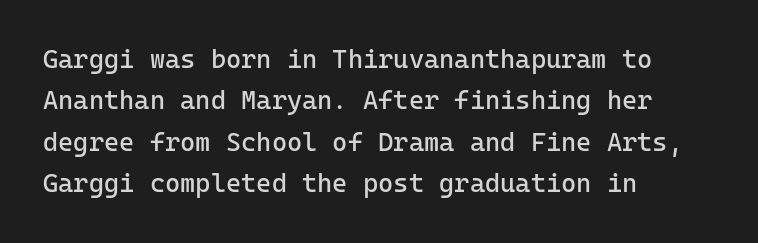
{"italic": "no", "bold": "no", "underline": "no", "align": "left", "line_spacing": "normal", "line_spacing_ratio": 1.59, "letter_spacing": "normal", "letter_spacing_em": 0.0, "glyph_px": 26}
